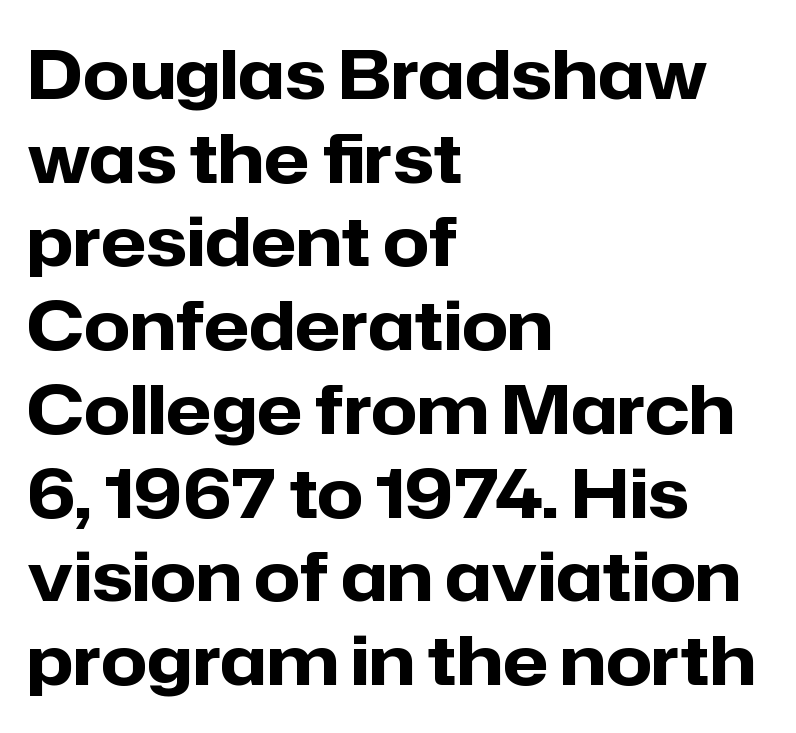
The space between consecutive lines is moderate. The space beneath each line is pristine and unruled. The axis of the letterforms is exactly vertical. Strong, thick strokes mark this as bold type.
